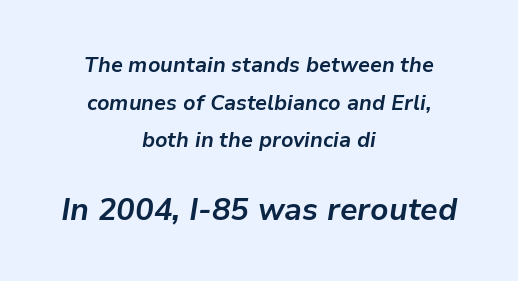
This sample uses an oblique cut, with every glyph tilted off the vertical. Of the two passages, the one underneath uses the larger point size. Summary of weight: heavy, a full bold. Line starts and ends both wander, symmetrically. The strip under each line holds only bare page. The face used here is proportionally spaced, like ordinary book or web type.
